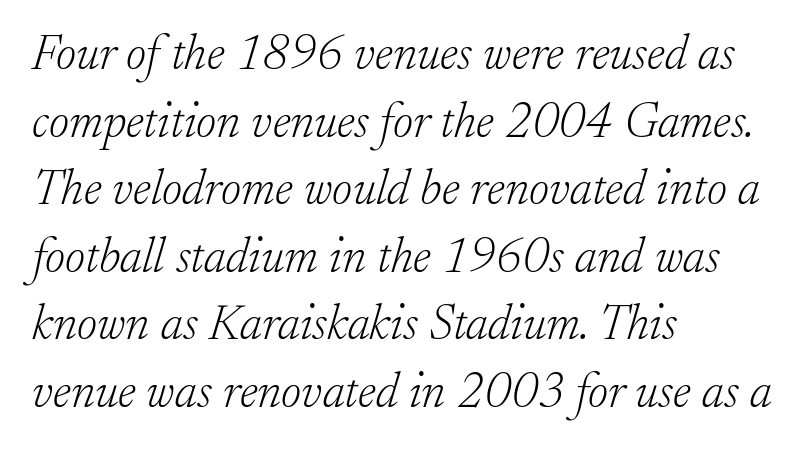
The image shows 49 px light serif type, italic (leaning right); set left-aligned, normal line spacing (1.38x), normal letter spacing, not underlined; low stroke contrast and a small x-height.
